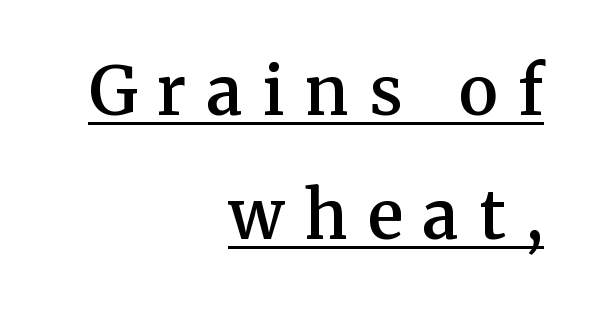
Q: Is the text bold? A: Semi-bold.
Q: Is the text italic (slanted)? A: No, it is upright.
Q: Is the typeface a serif or a sans-serif typeface? A: Serif.
Q: Is the text underlined? A: Yes.
Q: How is the paragraph aligned? A: Right-aligned.
Q: Is the spacing between letters normal or unusually wide? A: Unusually wide.
Q: Width (condensed, normal, or wide)? A: Normal.
Q: Stroke contrast? A: Medium.
Q: x-height? A: Medium.
Q: Monospaced? A: No.
